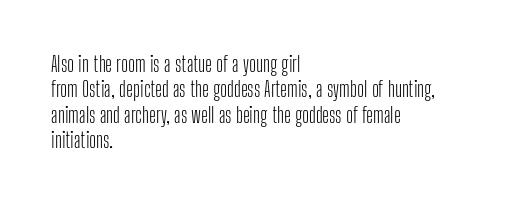
Q: Is the text bold? A: No.
Q: Is the text italic (slanted)? A: No, it is upright.
Q: Is the text underlined? A: No.
Q: How is the paragraph aligned? A: Left-aligned.
Q: Is the spacing between letters normal or unusually wide? A: Normal.
